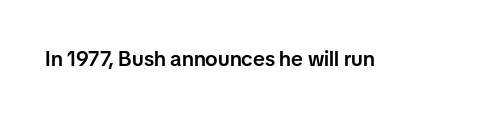
Q: Is the text bold? A: Semi-bold.
Q: Is the text italic (slanted)? A: No, it is upright.
Q: Is the text underlined? A: No.
Q: Is the spacing between letters normal or unusually wide? A: Normal.
